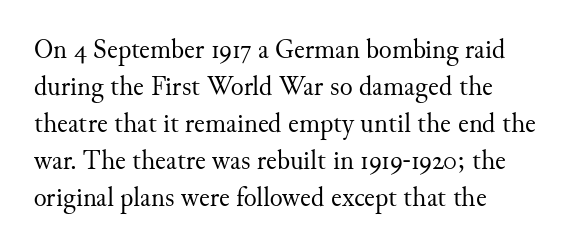
Reading down the block, your eye returns to a fixed left position each line. Tall strokes in this sample are plumb rather than angled. The rendering uses a moderate line-height, typical for paragraphs. This is not heavy type; no bold has been used. Any mark beneath the type? The region is blank. Each word holds together tightly as a unit, with standard inter-letter gaps.
